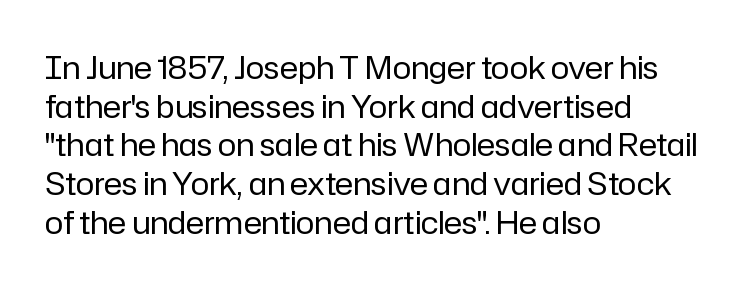
Typographically, this falls in the sans-serif category. Think of a printed novel: that variable character pitch is what you see here. Quick note: not italic, upright. Each word holds together tightly as a unit, with standard inter-letter gaps.
